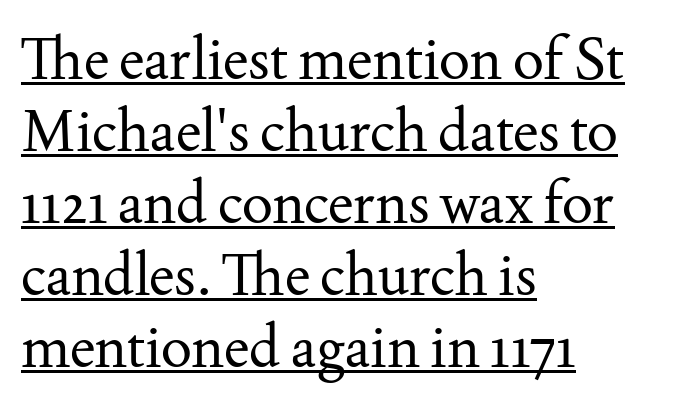
The image shows 58 px regular-weight serif type, upright; set left-aligned, line spacing 1.24x, normal letter spacing, underlined; medium stroke contrast and a small x-height.
